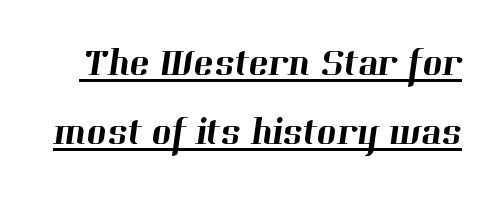
The lettering is marked with a stroke running underneath it. Letter spacing: default. A typesetter would call this proportional, since set widths differ per character. I'd call this a serif setting — the letters wear small feet.
